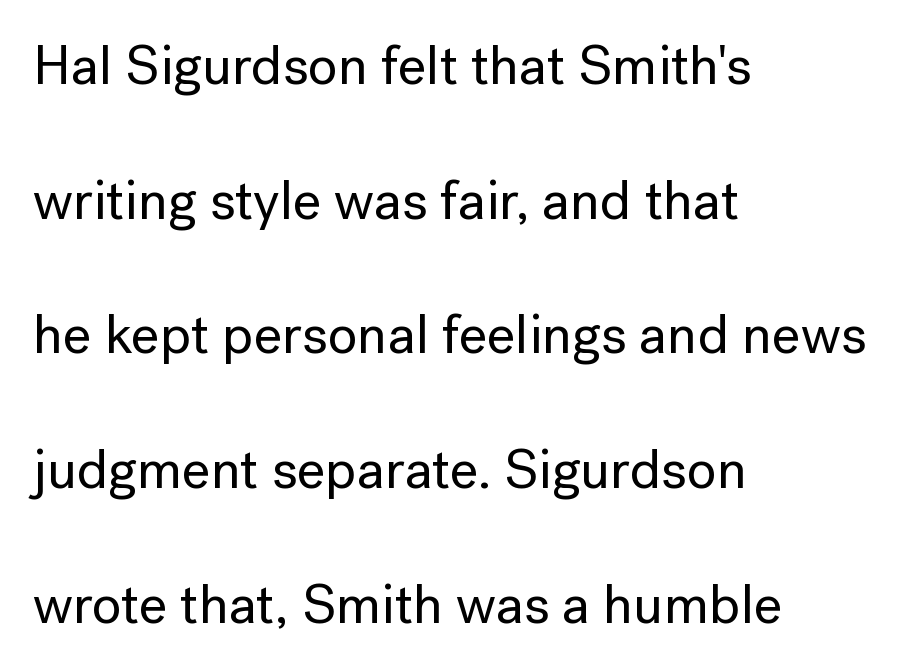
{"serif": "no", "italic": "no", "width": "normal", "stroke_contrast": "low", "x_height": "medium", "monospaced": "no", "underline": "no", "align": "left", "line_spacing": "loose", "line_spacing_ratio": 2.45, "letter_spacing": "normal", "letter_spacing_em": 0.0, "glyph_px": 55}
